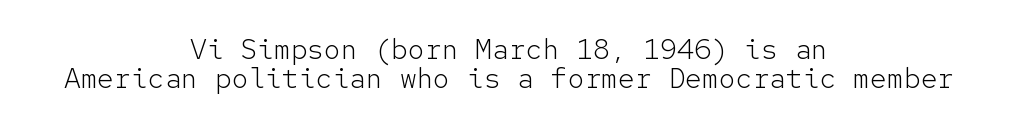
Q: Is the text bold? A: No.
Q: Is the text italic (slanted)? A: No, it is upright.
Q: Is the typeface a serif or a sans-serif typeface? A: Sans-serif.
Q: Is the text underlined? A: No.
Q: How is the paragraph aligned? A: Centered.
Q: Is the spacing between letters normal or unusually wide? A: Normal.
Q: Is the spacing between lines tight, normal or loose? A: Tight.
Q: Width (condensed, normal, or wide)? A: Normal.
Q: Stroke contrast? A: Low.
Q: x-height? A: Medium.
Q: Monospaced? A: Yes.
